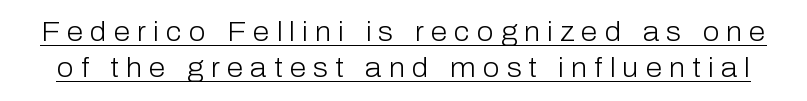
Does extra space separate the letters? Yes, quite a lot of it. Is the stroke heavy? The answer is a plain regular-or-lighter. Notice how descenders clear the ascenders below comfortably — that's standard leading. This sample carries an underscore along the baseline area. In terms of posture, this sample is upright.
